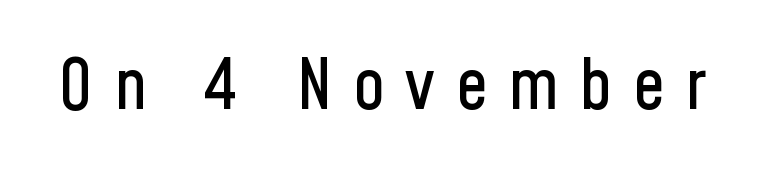
{"serif": "no", "italic": "no", "width": "condensed", "stroke_contrast": "low", "x_height": "medium", "monospaced": "no", "underline": "no", "letter_spacing": "wide", "letter_spacing_em": 0.3, "glyph_px": 70}
